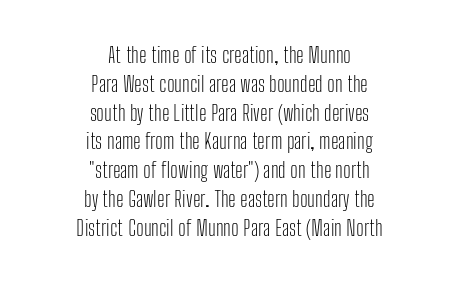
Q: Is the text bold? A: No.
Q: Is the text italic (slanted)? A: No, it is upright.
Q: Is the text underlined? A: No.
Q: How is the paragraph aligned? A: Centered.
Q: Is the spacing between letters normal or unusually wide? A: Normal.
Q: Is the spacing between lines tight, normal or loose? A: Normal.
